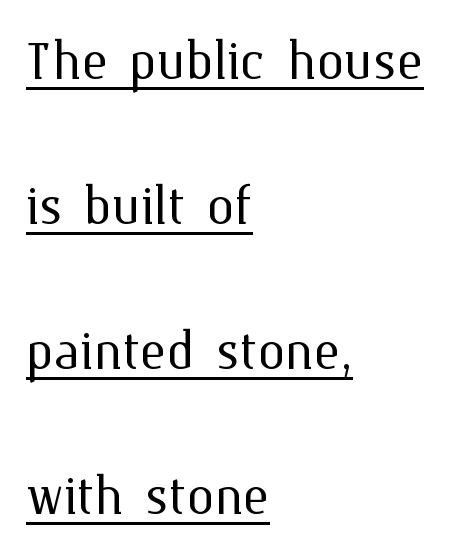
The image shows 70 px light type, upright; set left-aligned, loose line spacing (2.07x), normal letter spacing, underlined; medium stroke contrast and a medium x-height.
